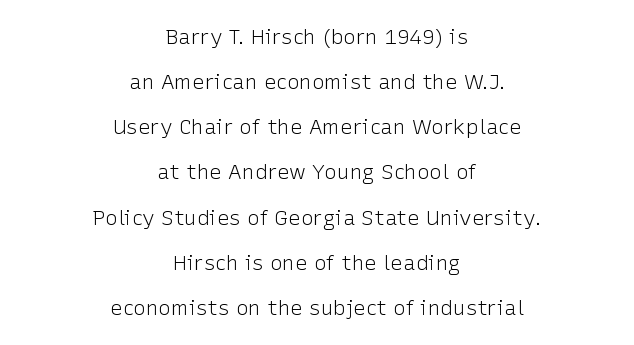
{"italic": "no", "bold": "no", "underline": "no", "align": "center", "line_spacing": "loose", "line_spacing_ratio": 2.15, "letter_spacing": "normal", "letter_spacing_em": 0.0, "glyph_px": 21}
